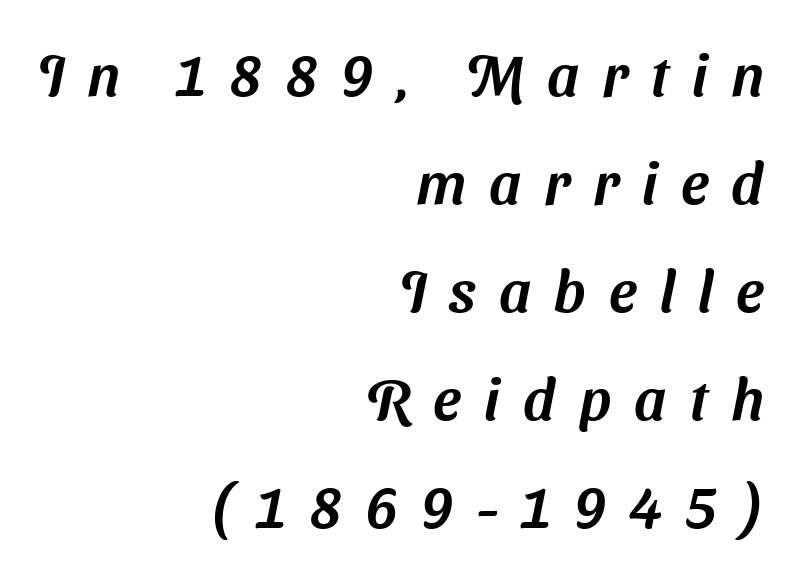
{"serif": "no", "width": "normal", "stroke_contrast": "medium", "x_height": "medium", "monospaced": "no", "underline": "no", "align": "right", "line_spacing_ratio": 1.83, "letter_spacing": "wide", "letter_spacing_em": 0.39, "glyph_px": 59}
